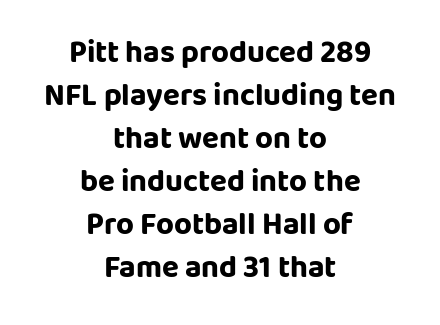
Q: Is the text bold? A: Yes.
Q: Is the text italic (slanted)? A: No, it is upright.
Q: Is the typeface a serif or a sans-serif typeface? A: Sans-serif.
Q: Is the text underlined? A: No.
Q: How is the paragraph aligned? A: Centered.
Q: Is the spacing between letters normal or unusually wide? A: Normal.
Q: Is the spacing between lines tight, normal or loose? A: Normal.
Q: Width (condensed, normal, or wide)? A: Normal.
Q: Stroke contrast? A: Low.
Q: x-height? A: Large.
Q: Monospaced? A: No.
